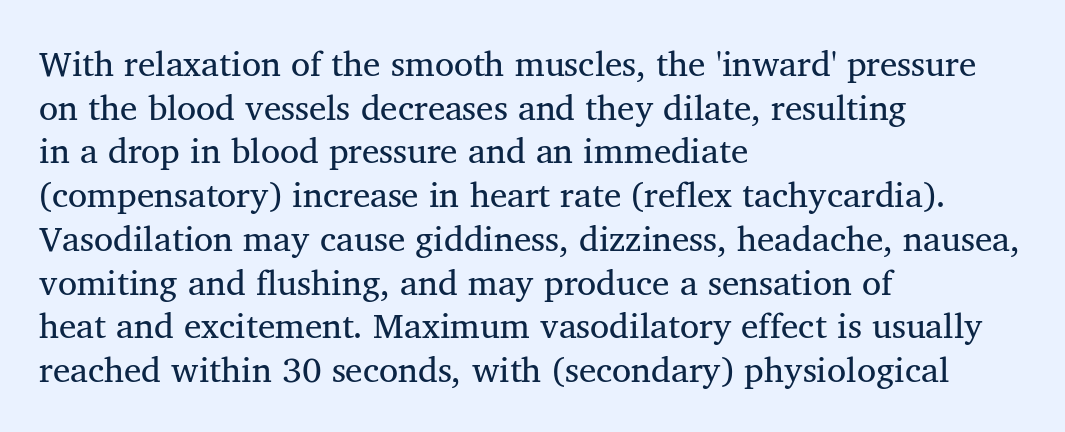
Q: Is the text bold? A: No.
Q: Is the text italic (slanted)? A: No, it is upright.
Q: Is the typeface a serif or a sans-serif typeface? A: Serif.
Q: Is the text underlined? A: No.
Q: How is the paragraph aligned? A: Left-aligned.
Q: Is the spacing between letters normal or unusually wide? A: Normal.
Q: Is the spacing between lines tight, normal or loose? A: Normal.
Q: Width (condensed, normal, or wide)? A: Normal.
Q: Stroke contrast? A: Medium.
Q: x-height? A: Medium.
Q: Monospaced? A: No.
